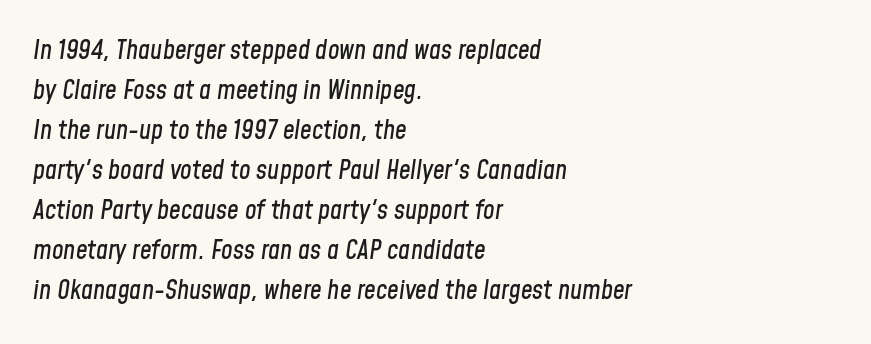
Letter spacing: default. Underlining? Definitely not there. Leading: standard. Visually the block forms a straight wall on the left and a jagged coastline on the right. The lettering tilts uniformly, giving the passage an italic look.
